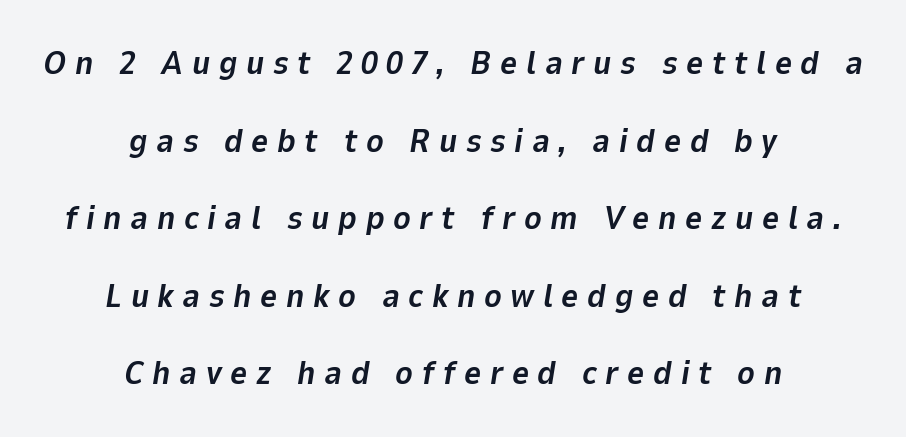
Successive baselines arrive slowly, with a big drop between each. Each letter keeps its own natural width here, so spacing adapts to shape. How heavy is the stroke? Heavy — this is a bold. Observe the lean: these are italic letterforms. One-word summary of the alignment: center. Students, note that the glyphs here are deliberately spaced far apart.
